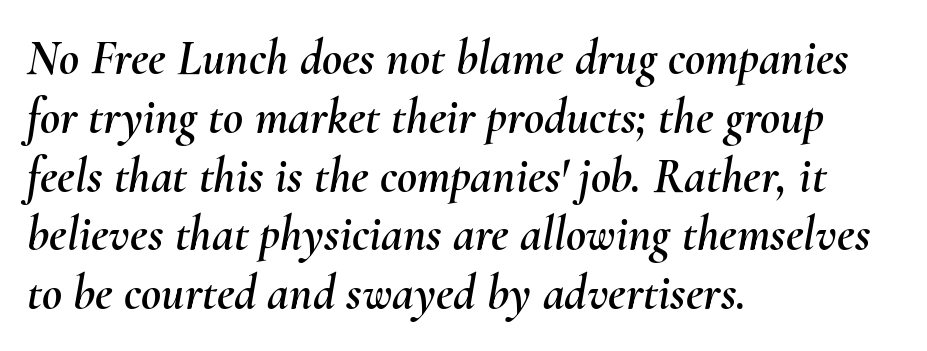
Q: Is the text italic (slanted)? A: Yes, it leans right by about 10 degrees.
Q: Is the text underlined? A: No.
Q: How is the paragraph aligned? A: Left-aligned.
Q: Is the spacing between letters normal or unusually wide? A: Normal.
Q: Width (condensed, normal, or wide)? A: Normal.
Q: Stroke contrast? A: Medium.
Q: x-height? A: Small.
Q: Monospaced? A: No.
